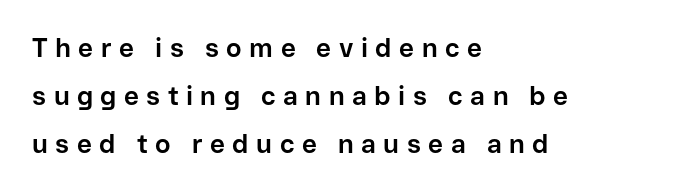
{"italic": "no", "bold": "yes", "underline": "no", "align": "left", "line_spacing_ratio": 1.85, "letter_spacing": "wide", "letter_spacing_em": 0.29, "glyph_px": 26}
